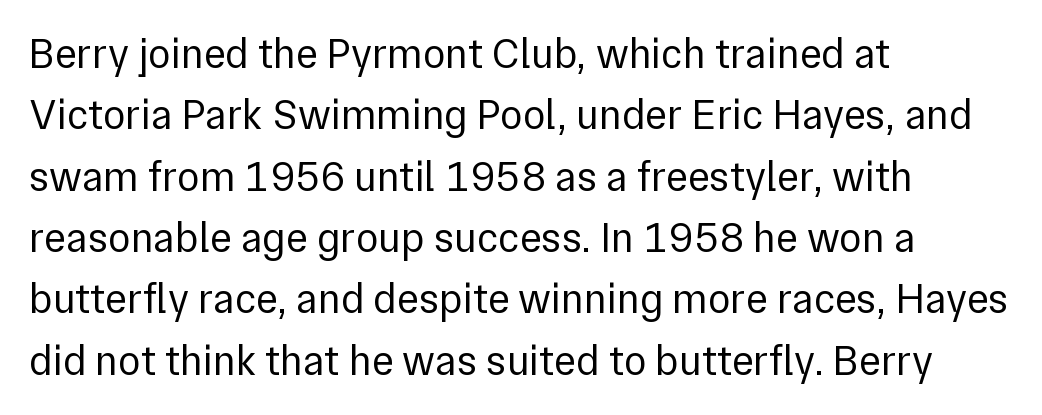
The image shows 42 px regular-weight sans-serif type, upright; set left-aligned, normal line spacing (1.46x), normal letter spacing, not underlined; a medium x-height.
